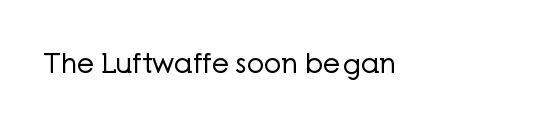
The image shows 27 px text type, upright; set normal letter spacing, not underlined.
